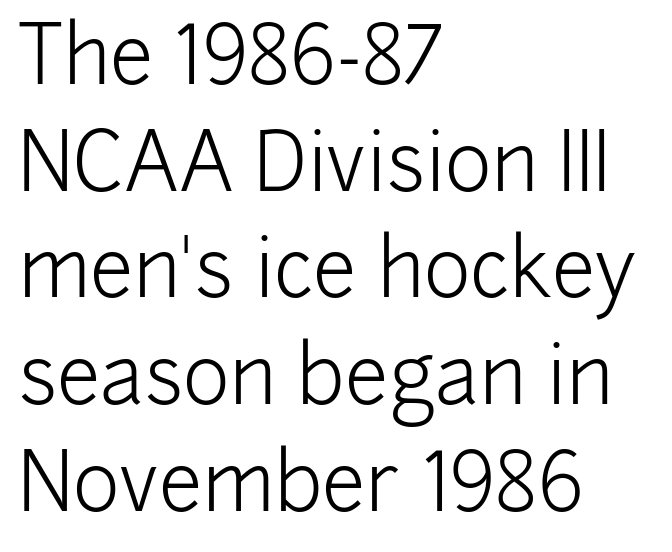
Q: Is the text bold? A: No.
Q: Is the text italic (slanted)? A: No, it is upright.
Q: Is the typeface a serif or a sans-serif typeface? A: Sans-serif.
Q: Is the text underlined? A: No.
Q: How is the paragraph aligned? A: Left-aligned.
Q: Is the spacing between letters normal or unusually wide? A: Normal.
Q: Is the spacing between lines tight, normal or loose? A: Normal.
Q: Width (condensed, normal, or wide)? A: Normal.
Q: Stroke contrast? A: Low.
Q: x-height? A: Medium.
Q: Monospaced? A: No.
